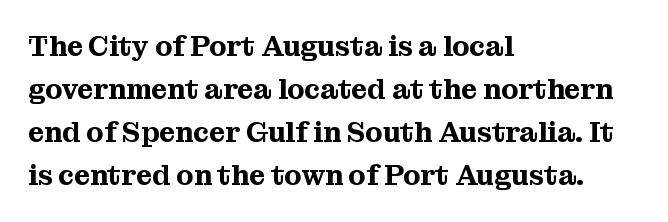
{"serif": "yes", "italic": "no", "width": "normal", "stroke_contrast": "medium", "x_height": "medium", "monospaced": "no", "underline": "no", "align": "left", "line_spacing": "normal", "line_spacing_ratio": 1.53, "letter_spacing": "normal", "letter_spacing_em": 0.0, "glyph_px": 28}
